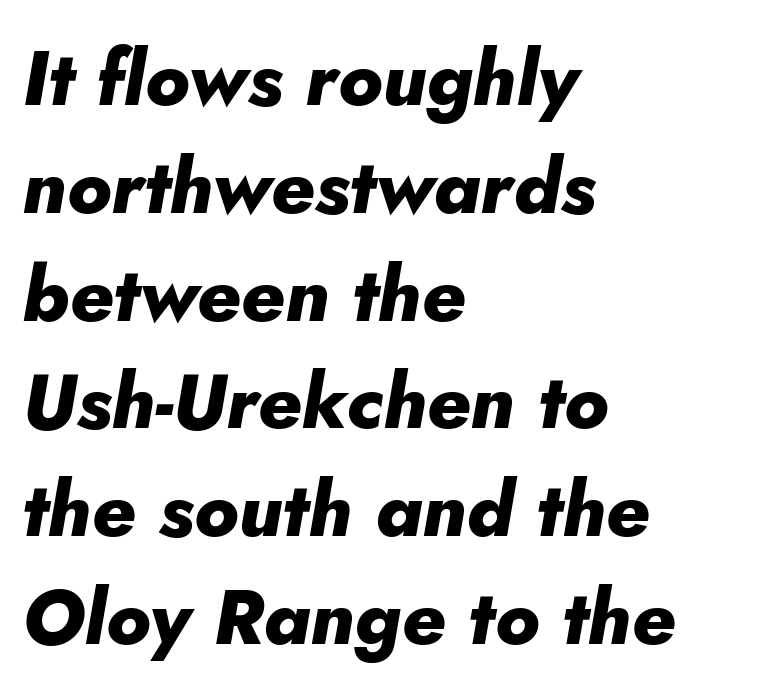
Q: Is the text bold? A: Yes.
Q: Is the text italic (slanted)? A: Yes, it leans right by about 10 degrees.
Q: Is the text underlined? A: No.
Q: How is the paragraph aligned? A: Left-aligned.
Q: Is the spacing between letters normal or unusually wide? A: Normal.
Q: Is the spacing between lines tight, normal or loose? A: Normal.
Q: Width (condensed, normal, or wide)? A: Normal.
Q: Stroke contrast? A: Low.
Q: x-height? A: Small.
Q: Monospaced? A: No.
